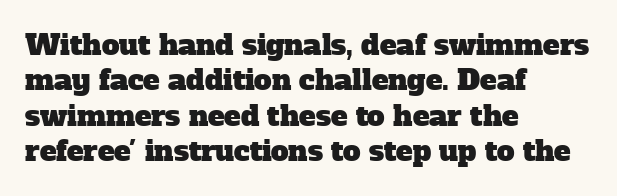
The image shows 28 px serif type; set left-aligned, normal line spacing (1.26x), normal letter spacing, not underlined; low stroke contrast and a medium x-height.
